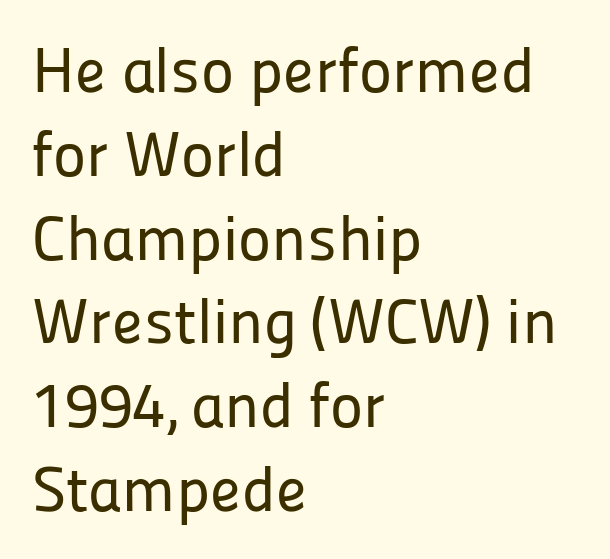
The image shows 63 px sans-serif type, upright; set left-aligned, normal line spacing (1.33x), normal letter spacing, not underlined; low stroke contrast and a medium x-height.
